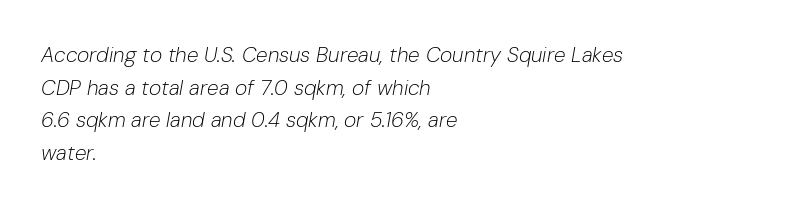
The image shows 21 px text type, italic (leaning right); set left-aligned, normal line spacing (1.55x), normal letter spacing, not underlined.
